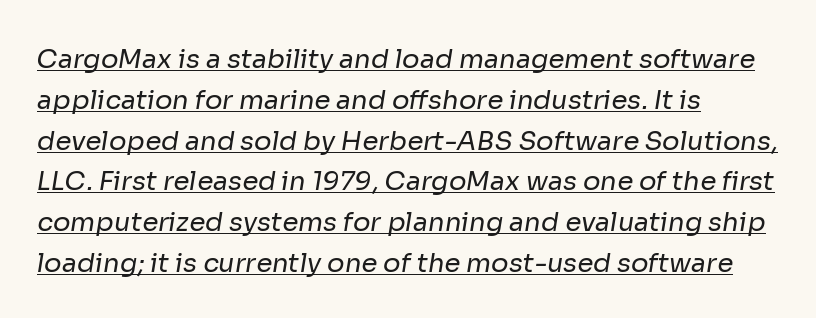
The image shows 26 px text type; set left-aligned, normal line spacing (1.57x), normal letter spacing, underlined.
